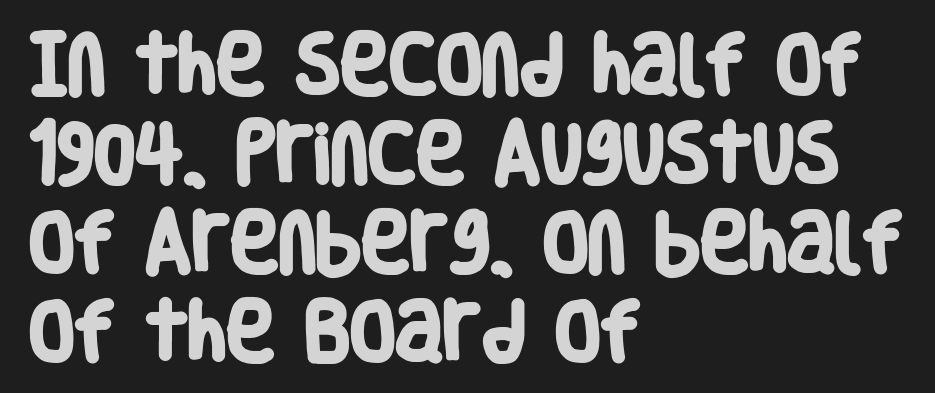
Look at the tracking — it's just the regular setting, nothing added. Check where the strokes stop: nothing finishes them off — pure sans. Vertically, the passage feels balanced, rows spaced as you'd expect. Note the varied advance widths — an 'i' is clearly narrower than an 'm'. A classic flush-left, rag-right setting is used for this passage. A dark, heavy texture on the line: the type is bold.
